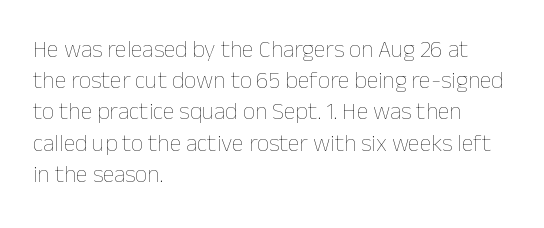
Q: Is the text bold? A: No.
Q: Is the text italic (slanted)? A: No, it is upright.
Q: Is the text underlined? A: No.
Q: How is the paragraph aligned? A: Left-aligned.
Q: Is the spacing between letters normal or unusually wide? A: Normal.
Q: Is the spacing between lines tight, normal or loose? A: Normal.
